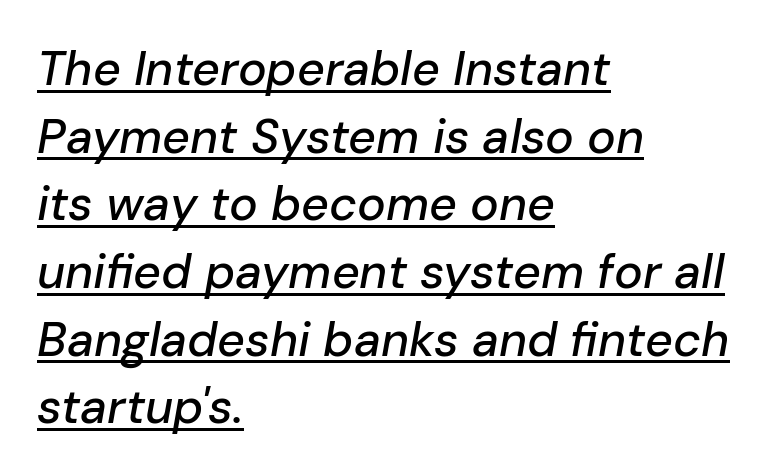
Q: Is the text italic (slanted)? A: Yes, it leans right by about 10 degrees.
Q: Is the text underlined? A: Yes.
Q: How is the paragraph aligned? A: Left-aligned.
Q: Is the spacing between letters normal or unusually wide? A: Normal.
Q: Is the spacing between lines tight, normal or loose? A: Normal.
Q: Width (condensed, normal, or wide)? A: Normal.
Q: Stroke contrast? A: Low.
Q: x-height? A: Medium.
Q: Monospaced? A: No.
